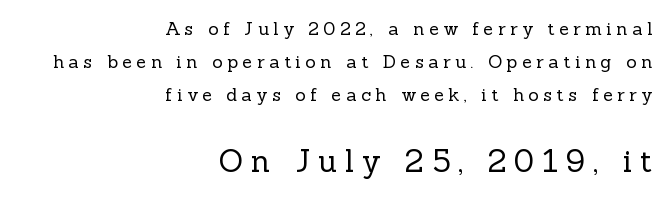
The more generous point size was reserved for the lower chunk. Underlining? Definitely not there. Letters have the restrained weight of plain body copy at most. What kind of face is this? One with serifs. The letters advance in unequal steps, a hallmark of proportional type.
